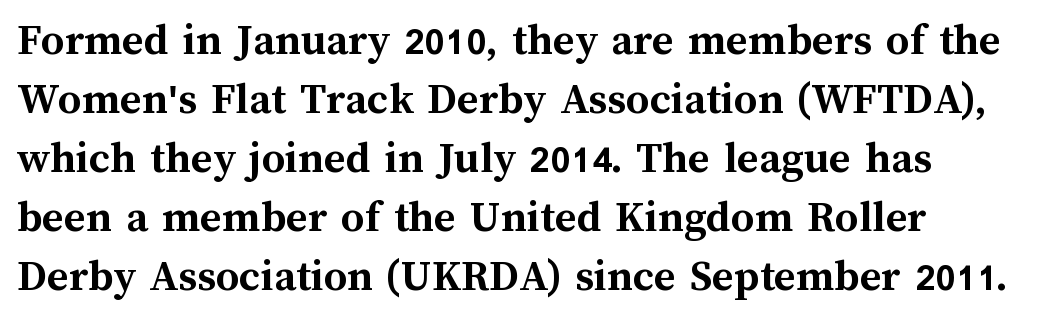
{"italic": "no", "bold": "yes", "weight": "semibold", "width": "normal", "stroke_contrast": "medium", "x_height": "medium", "monospaced": "no", "underline": "no", "line_spacing": "normal", "line_spacing_ratio": 1.28, "letter_spacing": "normal", "letter_spacing_em": 0.0, "glyph_px": 46}
